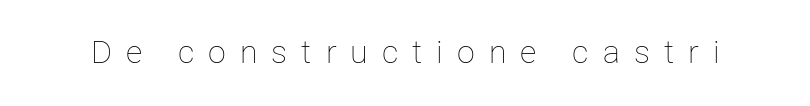
Each letter keeps its own natural width here, so spacing adapts to shape. You could only call the tracking loose — the letters float apart. Notice how the stems are strictly vertical — no italics here. The cut favours lightness, reaching ordinary text weight at its darkest.
